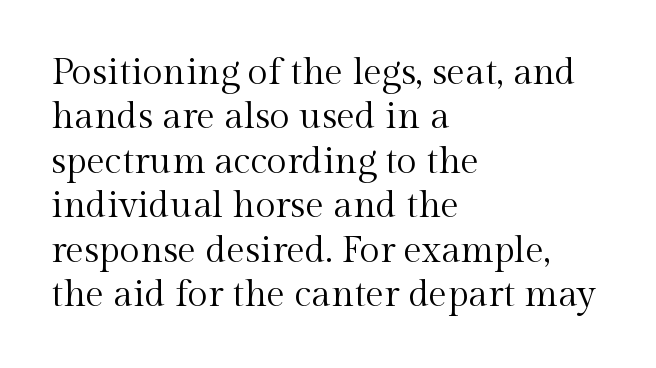
The image shows 37 px regular-weight serif type, upright; set left-aligned, line spacing 1.2x, normal letter spacing, not underlined; a medium x-height.
